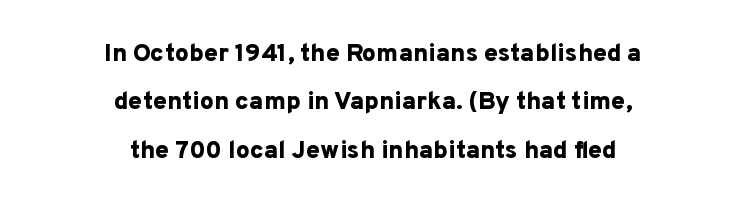
Summary of weight: heavy, a full bold. The face used here is rendered with its standard letterfit. Compared with typical paragraphs, the rows here are farther apart. The paragraph has two soft edges and a firm central axis. Does the lettering tilt? It doesn't — this is upright.
